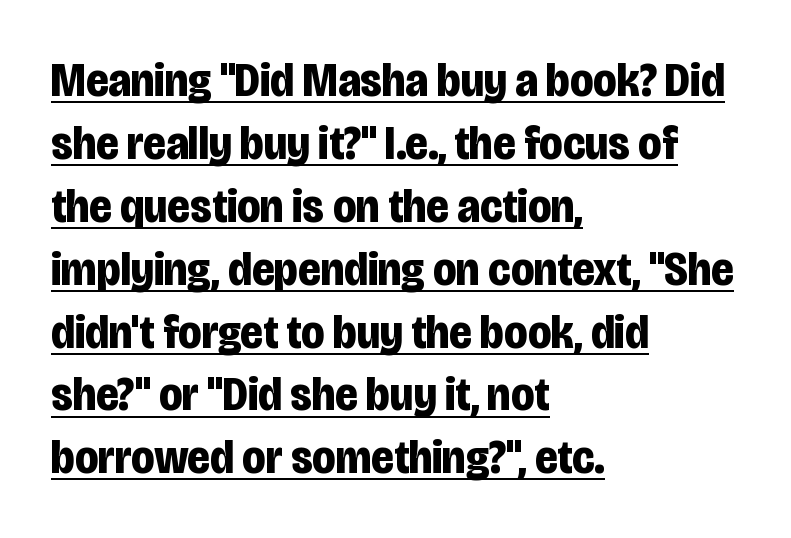
Q: Is the text bold? A: Yes.
Q: Is the text italic (slanted)? A: No, it is upright.
Q: Is the typeface a serif or a sans-serif typeface? A: Sans-serif.
Q: Is the text underlined? A: Yes.
Q: How is the paragraph aligned? A: Left-aligned.
Q: Is the spacing between letters normal or unusually wide? A: Normal.
Q: Is the spacing between lines tight, normal or loose? A: Normal.
Q: Width (condensed, normal, or wide)? A: Condensed.
Q: Stroke contrast? A: Low.
Q: x-height? A: Large.
Q: Monospaced? A: No.
